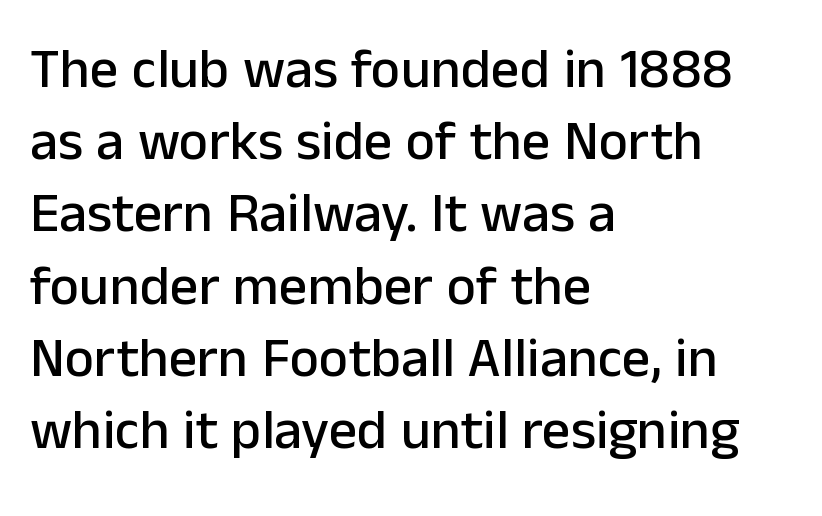
Between one letter and the next there's only the usual sliver of space. Notice how the stems are strictly vertical — no italics here. Is this a sans? Yes — the strokes have no serifs. This block has exactly the height ordinary leading produces.
